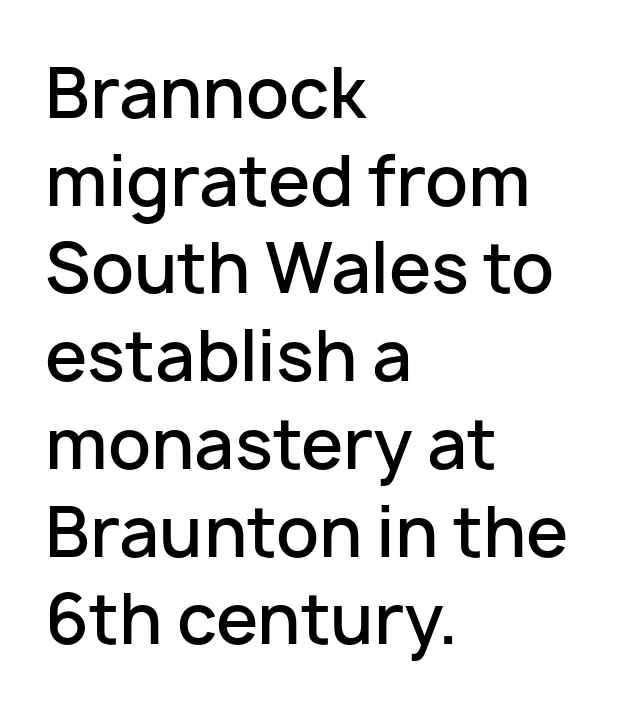
{"serif": "no", "italic": "no", "bold": "semi", "weight": "semibold", "width": "normal", "stroke_contrast": "low", "x_height": "medium", "monospaced": "no", "underline": "no", "align": "left", "line_spacing": "normal", "line_spacing_ratio": 1.29, "letter_spacing": "normal", "letter_spacing_em": 0.0, "glyph_px": 68}
